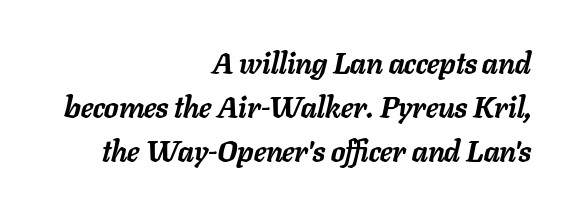
Compared with typical paragraphs, the rows here are spaced about the same. This sample has the flowing, uneven cadence of proportional lettering. Nobody touched the tracking dial on this one. A flush-right, rag-left setting is used for this passage. Thick stems and heavy bowls — unmistakably bold. Does the lettering tilt? It does — this is italic.
